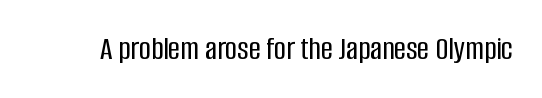
{"serif": "no", "italic": "no", "width": "condensed", "stroke_contrast": "low", "x_height": "large", "monospaced": "no", "underline": "no", "letter_spacing": "normal", "letter_spacing_em": 0.0, "glyph_px": 33}
